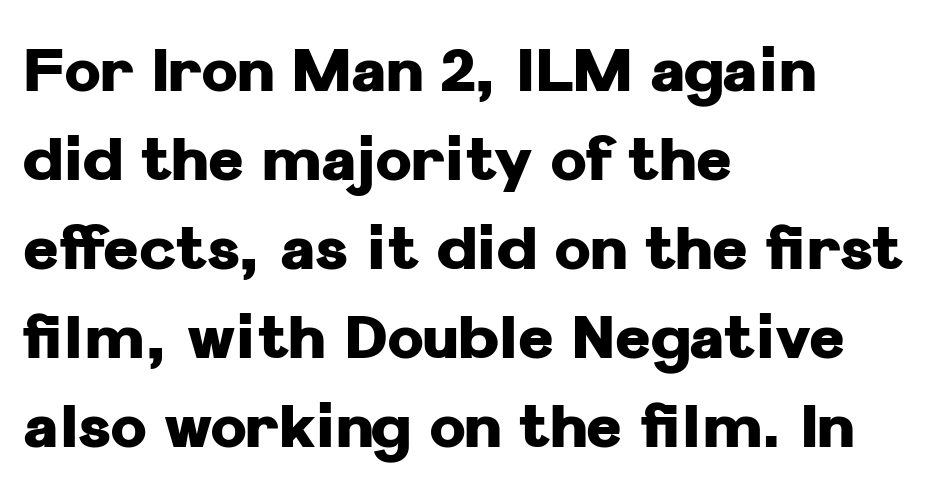
The image shows 61 px heavy sans-serif type, upright; set left-aligned, normal line spacing (1.46x), normal letter spacing, not underlined; low stroke contrast and a medium x-height.
